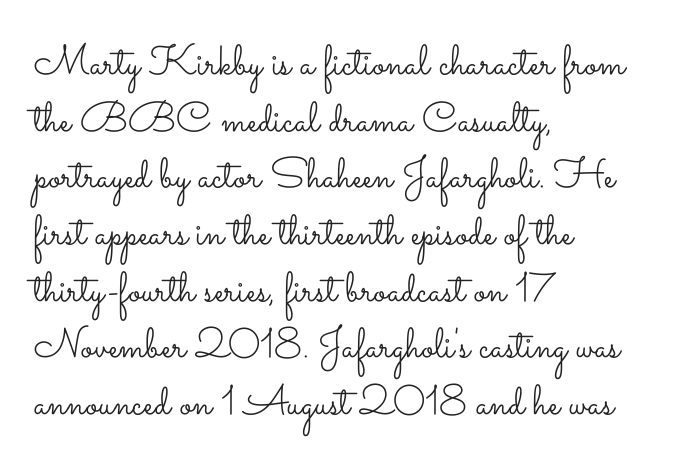
Rule under the text: the space is simply empty. The typeface has the unassuming heft of standard copy or less. Regarding leading, the lines here are spaced in the standard way.
